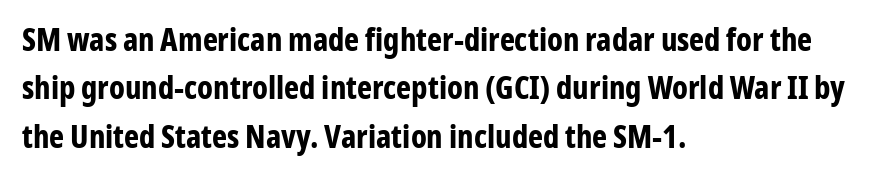
In terms of leading, this rendering sits right in the middle. Heft: maximum for text — a bold. This rendering features lettering with no underline. This rendering employs a face without finishing strokes, i.e., a sans-serif. The text block is weighted toward the left margin, trailing off unevenly rightward.
